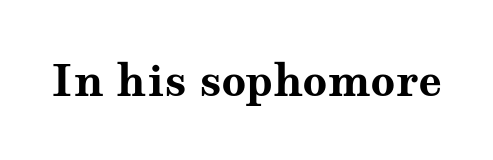
{"serif": "yes", "italic": "no", "bold": "yes", "weight": "bold", "width": "wide", "stroke_contrast": "medium", "x_height": "medium", "monospaced": "no", "underline": "no", "letter_spacing": "normal", "letter_spacing_em": 0.0, "glyph_px": 43}
